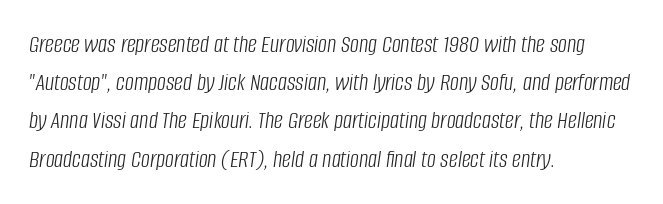
In terms of leading, this rendering sits right in the middle. Is the stroke heavy? The answer is a plain regular-or-lighter. Italic? Definitely — the glyphs are oblique. Caption: standard tracking, unaltered. The rendering anchors every line to the left-hand side.
